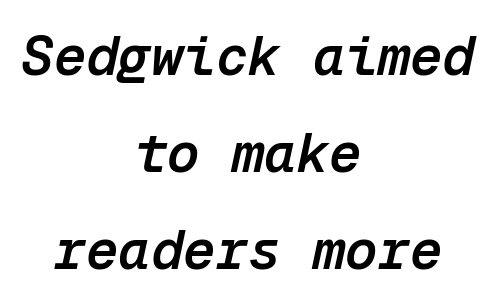
Q: Is the text bold? A: Semi-bold.
Q: Is the text italic (slanted)? A: Yes, it leans right by about 12 degrees.
Q: Is the text underlined? A: No.
Q: How is the paragraph aligned? A: Centered.
Q: Is the spacing between letters normal or unusually wide? A: Normal.
Q: Width (condensed, normal, or wide)? A: Normal.
Q: Stroke contrast? A: Low.
Q: x-height? A: Medium.
Q: Monospaced? A: Yes.
